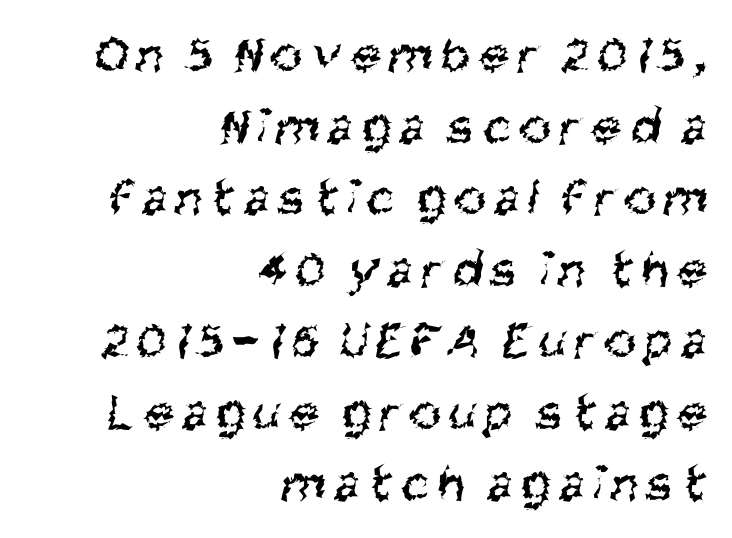
{"serif": "no", "bold": "no", "weight": "regular", "width": "condensed", "stroke_contrast": "medium", "x_height": "large", "monospaced": "no", "underline": "no", "align": "right", "line_spacing": "normal", "line_spacing_ratio": 1.35, "glyph_px": 53}
